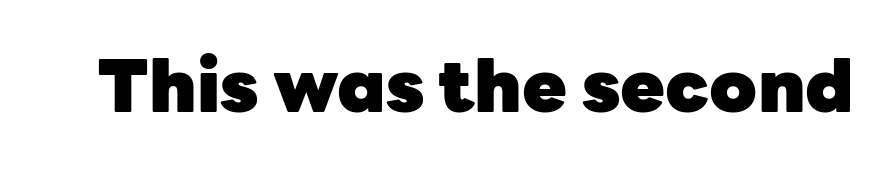
Tracking value appears to be zero — textbook default spacing. Unmarked baselines from the first word to the last. The lettering holds an erect, upright posture throughout. Heavy, bold letterforms. A typesetter would call this proportional, since set widths differ per character. What kind of face is this? One without serifs — a sans.
